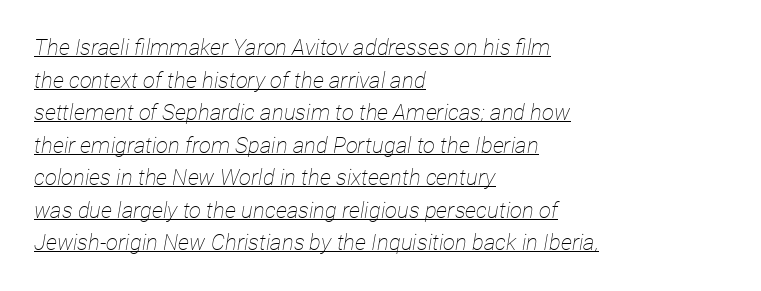
The image shows 22 px text type, italic (leaning right); set left-aligned, normal line spacing (1.48x), normal letter spacing, underlined.
